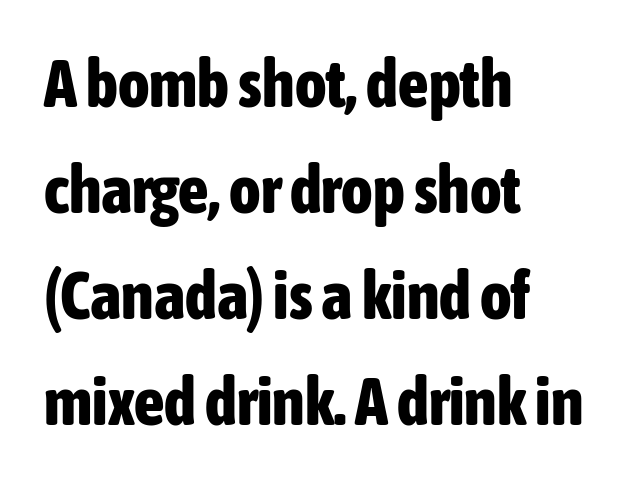
The image shows 67 px bold, condensed sans-serif type, upright; set left-aligned, normal line spacing (1.58x), normal letter spacing, not underlined; low stroke contrast and a medium x-height.
